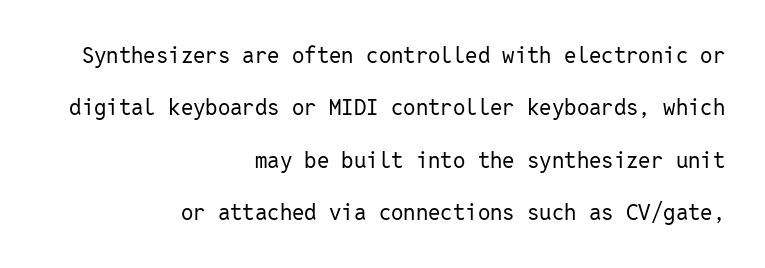
The image shows 22 px text type, upright; set right-aligned, loose line spacing (2.38x), normal letter spacing, not underlined.
